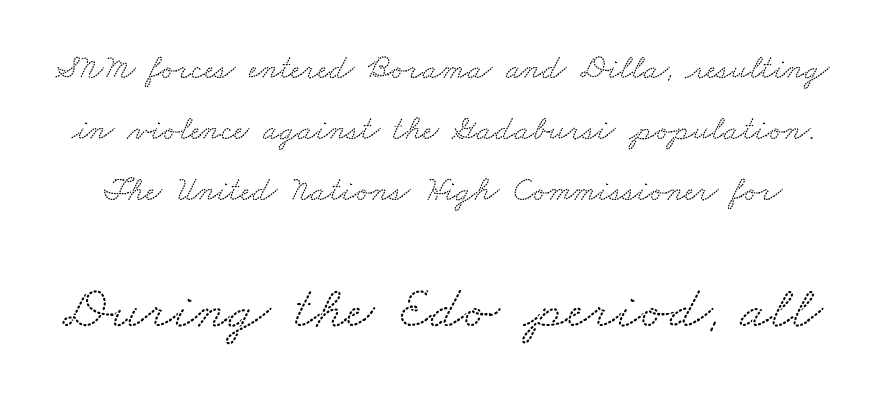
Q: Is the typeface a serif or a sans-serif typeface? A: Serif.
Q: Is the text underlined? A: No.
Q: Is the spacing between letters normal or unusually wide? A: Normal.
Q: Which block of text is set in a larger size, the first (top) or the second (bottom)? A: The second (bottom) one.
Q: Width (condensed, normal, or wide)? A: Wide.
Q: Stroke contrast? A: Low.
Q: x-height? A: Small.
Q: Monospaced? A: No.
